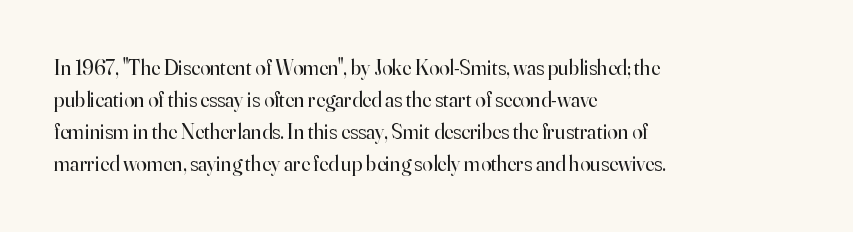
The image shows 21 px text type, upright; set left-aligned, normal line spacing (1.53x), normal letter spacing, not underlined.
